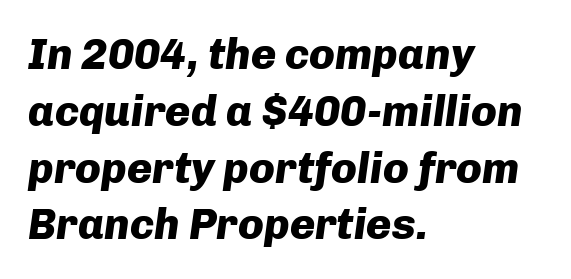
The image shows 43 px heavy type, italic (leaning right); set left-aligned, normal line spacing (1.32x), normal letter spacing, not underlined; low stroke contrast and a medium x-height.
